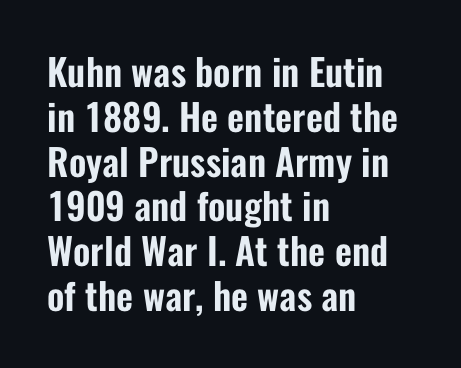
Spacing verdict: proportional, widths tailored to each character. Classification — sans serif. Tracking value appears to be zero — textbook default spacing. Posture: upright roman. Each line starts at the same left margin while the right side varies.
